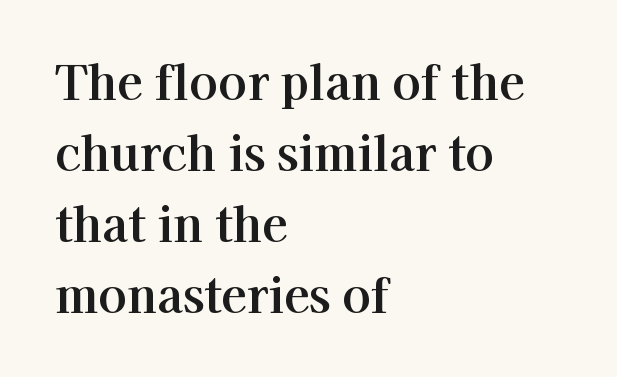
Q: Is the text italic (slanted)? A: No, it is upright.
Q: Is the typeface a serif or a sans-serif typeface? A: Serif.
Q: Is the text underlined? A: No.
Q: How is the paragraph aligned? A: Left-aligned.
Q: Is the spacing between letters normal or unusually wide? A: Normal.
Q: Is the spacing between lines tight, normal or loose? A: Normal.
Q: Width (condensed, normal, or wide)? A: Normal.
Q: Stroke contrast? A: High.
Q: x-height? A: Medium.
Q: Monospaced? A: No.
